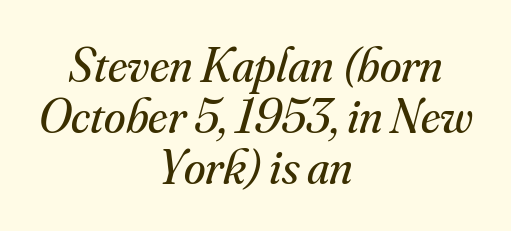
{"serif": "yes", "italic": "yes", "lean": "right", "slant_degrees": 16, "bold": "no", "weight": "regular", "width": "normal", "stroke_contrast": "medium", "x_height": "small", "monospaced": "no", "underline": "no", "align": "center", "line_spacing": "tight", "line_spacing_ratio": 1.04, "letter_spacing": "normal", "letter_spacing_em": 0.0, "glyph_px": 49}
